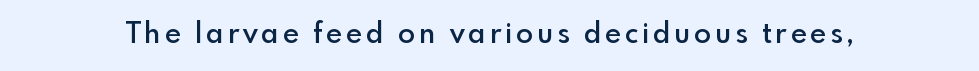
Q: Is the text bold? A: Semi-bold.
Q: Is the text italic (slanted)? A: No, it is upright.
Q: Is the typeface a serif or a sans-serif typeface? A: Sans-serif.
Q: Is the text underlined? A: No.
Q: Width (condensed, normal, or wide)? A: Normal.
Q: x-height? A: Small.
Q: Monospaced? A: No.
